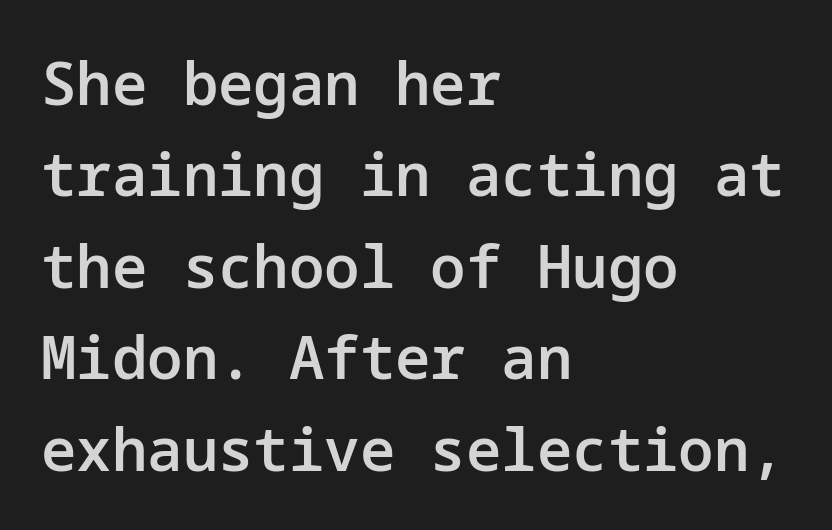
Q: Is the text bold? A: Semi-bold.
Q: Is the text italic (slanted)? A: No, it is upright.
Q: Is the typeface a serif or a sans-serif typeface? A: Sans-serif.
Q: Is the text underlined? A: No.
Q: How is the paragraph aligned? A: Left-aligned.
Q: Is the spacing between letters normal or unusually wide? A: Normal.
Q: Is the spacing between lines tight, normal or loose? A: Normal.
Q: Width (condensed, normal, or wide)? A: Normal.
Q: Stroke contrast? A: Low.
Q: x-height? A: Medium.
